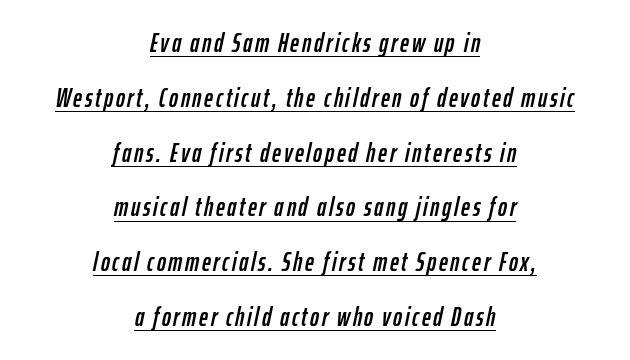
The image shows 27 px text type, italic (leaning right); set centered, loose line spacing (2.03x), underlined.
